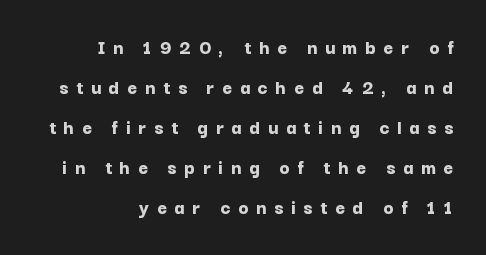
This rendering features lettering with no underline. Strong, thick strokes mark this as bold type. It's the straight-up-and-down kind of type. Caption: expanded tracking, letters set apart. The lines are quadded right.
